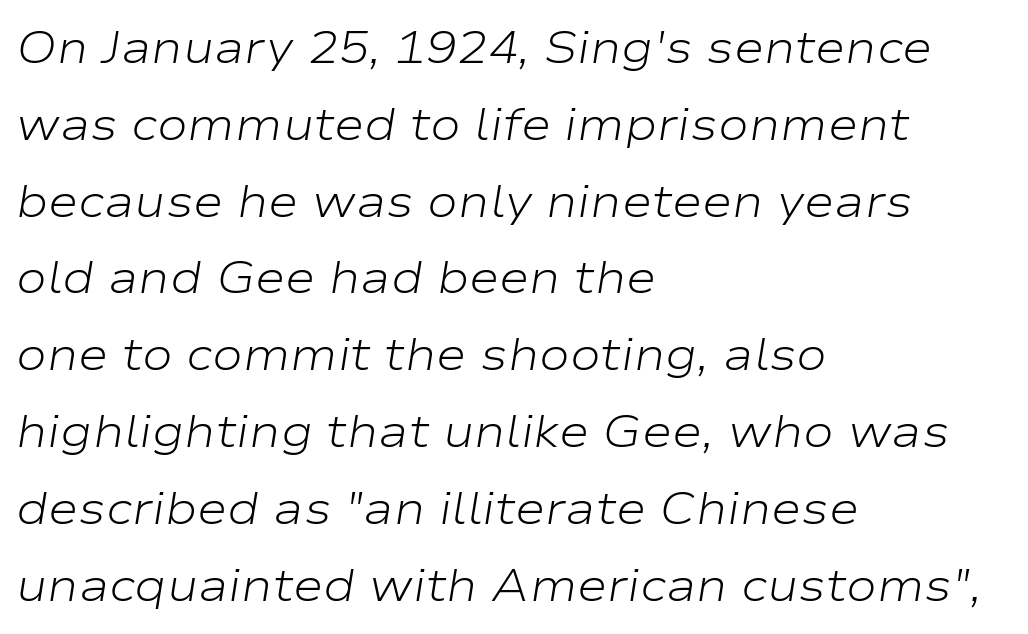
Does the copy run flush right? No — it runs flush left. Spacing between characters is what you'd get straight out of the box. What's the leading like? Ordinary, nothing unusual. Weight class: somewhere from thin through regular. The glyphs are unaccompanied by any horizontal stroke below them.
